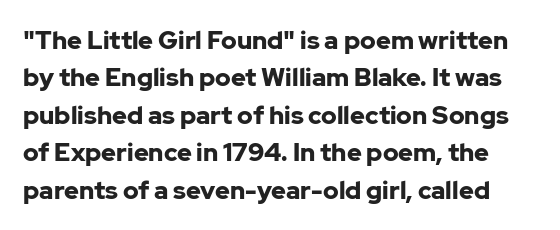
{"italic": "no", "bold": "yes", "underline": "no", "line_spacing": "normal", "line_spacing_ratio": 1.5, "letter_spacing": "normal", "letter_spacing_em": 0.0, "glyph_px": 25}
